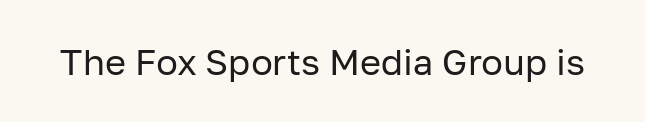
The image shows 36 px regular-weight sans-serif type, upright; set normal letter spacing, not underlined; low stroke contrast and a medium x-height.
